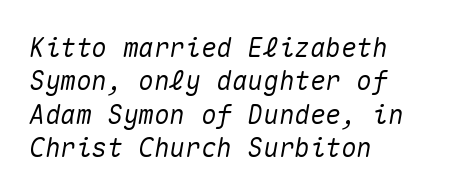
The image shows 26 px text type, italic (leaning right); set left-aligned, normal line spacing (1.28x), normal letter spacing, not underlined.
